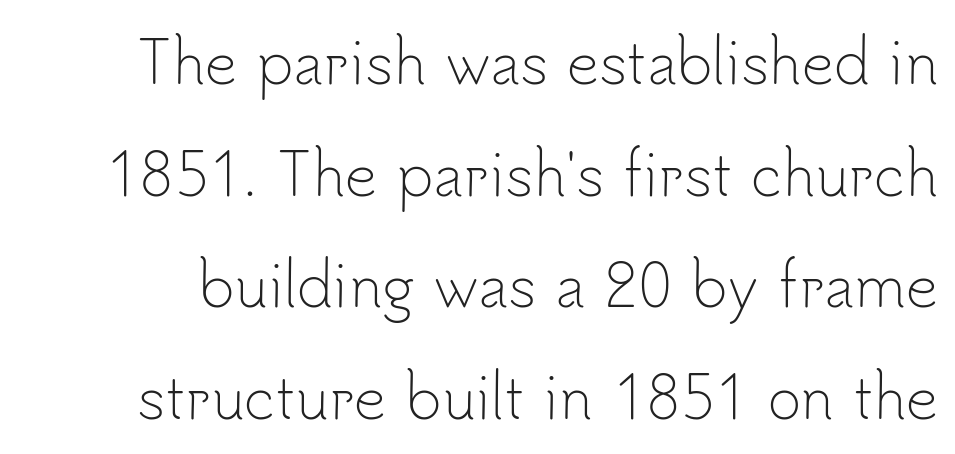
The letters advance in unequal steps, a hallmark of proportional type. A clean baseline with only descenders dipping below it. The space between consecutive lines is lavish. This is sans-serif lettering, the kind often seen on screens and signage.
